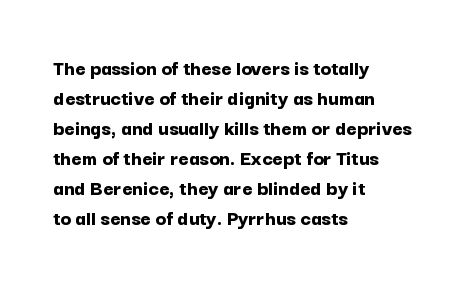
Q: Is the text bold? A: Yes.
Q: Is the text italic (slanted)? A: No, it is upright.
Q: Is the text underlined? A: No.
Q: How is the paragraph aligned? A: Left-aligned.
Q: Is the spacing between letters normal or unusually wide? A: Normal.
Q: Is the spacing between lines tight, normal or loose? A: Normal.
